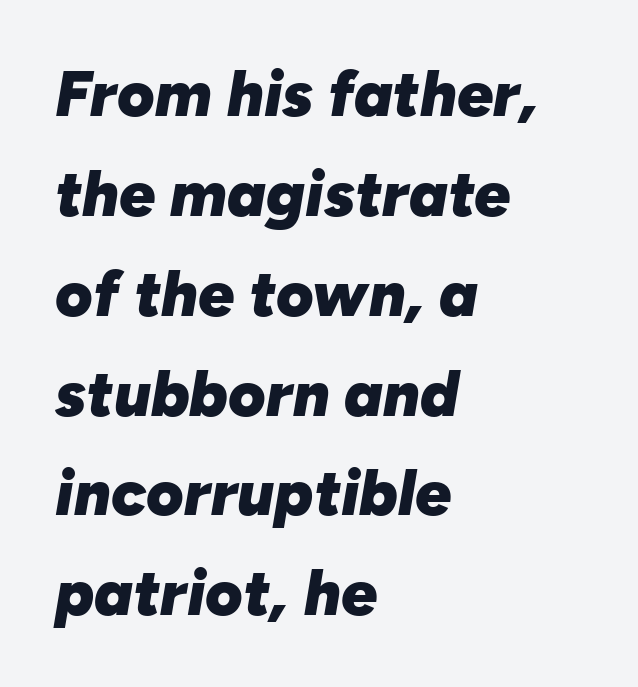
{"italic": "yes", "lean": "right", "slant_degrees": 10, "bold": "yes", "weight": "heavy", "width": "normal", "stroke_contrast": "low", "x_height": "medium", "monospaced": "no", "underline": "no", "align": "left", "line_spacing": "normal", "line_spacing_ratio": 1.56, "letter_spacing": "normal", "letter_spacing_em": 0.0, "glyph_px": 64}
